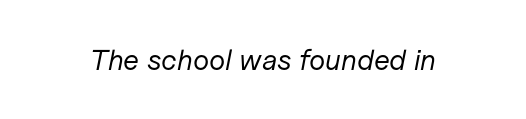
The image shows 29 px regular-weight type, italic (leaning right); set normal letter spacing, not underlined; low stroke contrast and a medium x-height.
